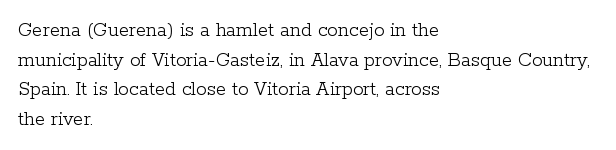
{"italic": "no", "bold": "no", "underline": "no", "align": "left", "line_spacing": "normal", "line_spacing_ratio": 1.41, "letter_spacing": "normal", "letter_spacing_em": 0.0, "glyph_px": 21}
